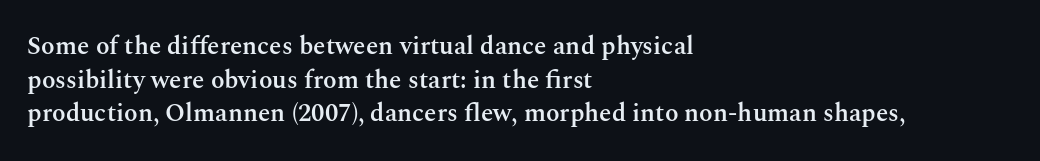
Is there any slant? The stems are plumb. Only glyphs here, with clear space below each row. A fair bit of extra ink — the face is semibold, not bold. Honestly, the row spacing looks completely unremarkable. These lines stack with their left ends in a neat column.
